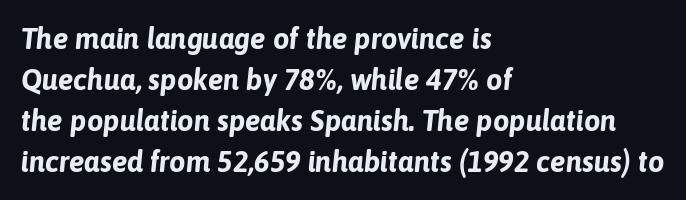
Q: Is the text bold? A: Yes.
Q: Is the text italic (slanted)? A: Yes, it leans right by about 6 degrees.
Q: Is the text underlined? A: No.
Q: How is the paragraph aligned? A: Left-aligned.
Q: Is the spacing between letters normal or unusually wide? A: Normal.
Q: Is the spacing between lines tight, normal or loose? A: Normal.
Q: Width (condensed, normal, or wide)? A: Normal.
Q: Stroke contrast? A: Low.
Q: x-height? A: Medium.
Q: Monospaced? A: No.
